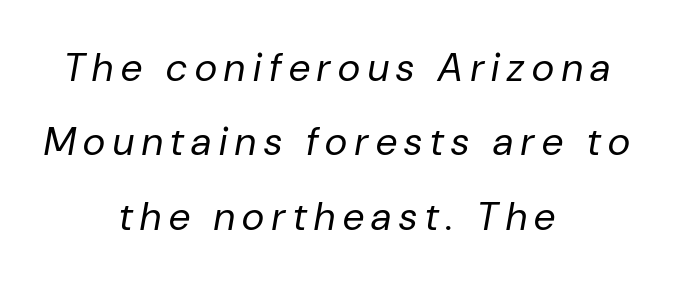
Q: Is the text bold? A: No.
Q: Is the text italic (slanted)? A: Yes, it leans right by about 10 degrees.
Q: Is the text underlined? A: No.
Q: How is the paragraph aligned? A: Centered.
Q: Is the spacing between letters normal or unusually wide? A: Unusually wide.
Q: Is the spacing between lines tight, normal or loose? A: Loose.
Q: Width (condensed, normal, or wide)? A: Normal.
Q: Stroke contrast? A: Low.
Q: x-height? A: Medium.
Q: Monospaced? A: No.
